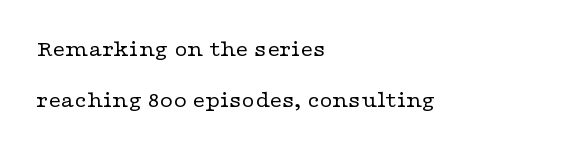
The image shows 22 px text type, upright; set left-aligned, loose line spacing (2.34x), normal letter spacing, not underlined.
